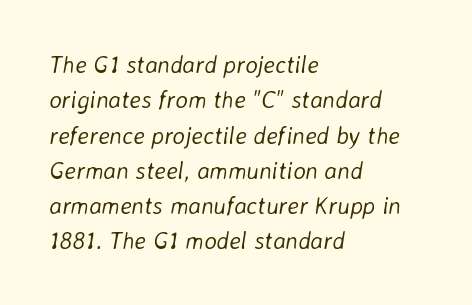
Q: Is the text bold? A: No.
Q: Is the text italic (slanted)? A: Yes, it leans right by about 8 degrees.
Q: Is the text underlined? A: No.
Q: How is the paragraph aligned? A: Left-aligned.
Q: Is the spacing between letters normal or unusually wide? A: Normal.
Q: Is the spacing between lines tight, normal or loose? A: Normal.
